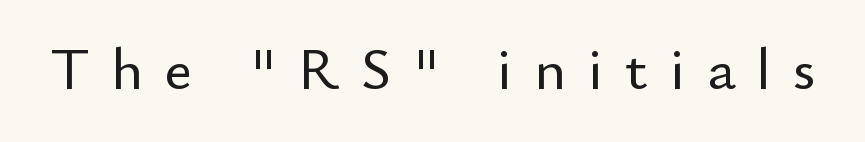
{"serif": "no", "italic": "no", "width": "normal", "stroke_contrast": "low", "x_height": "small", "monospaced": "no", "underline": "no", "letter_spacing": "wide", "letter_spacing_em": 0.37, "glyph_px": 59}
